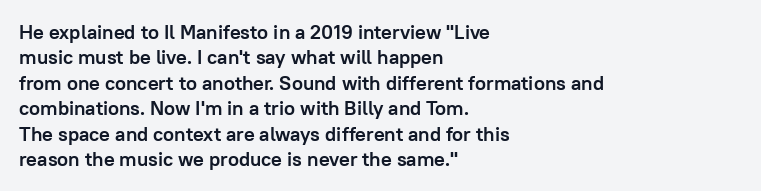
Q: Is the text bold? A: Yes.
Q: Is the text italic (slanted)? A: No, it is upright.
Q: Is the text underlined? A: No.
Q: How is the paragraph aligned? A: Left-aligned.
Q: Is the spacing between letters normal or unusually wide? A: Normal.
Q: Is the spacing between lines tight, normal or loose? A: Normal.
